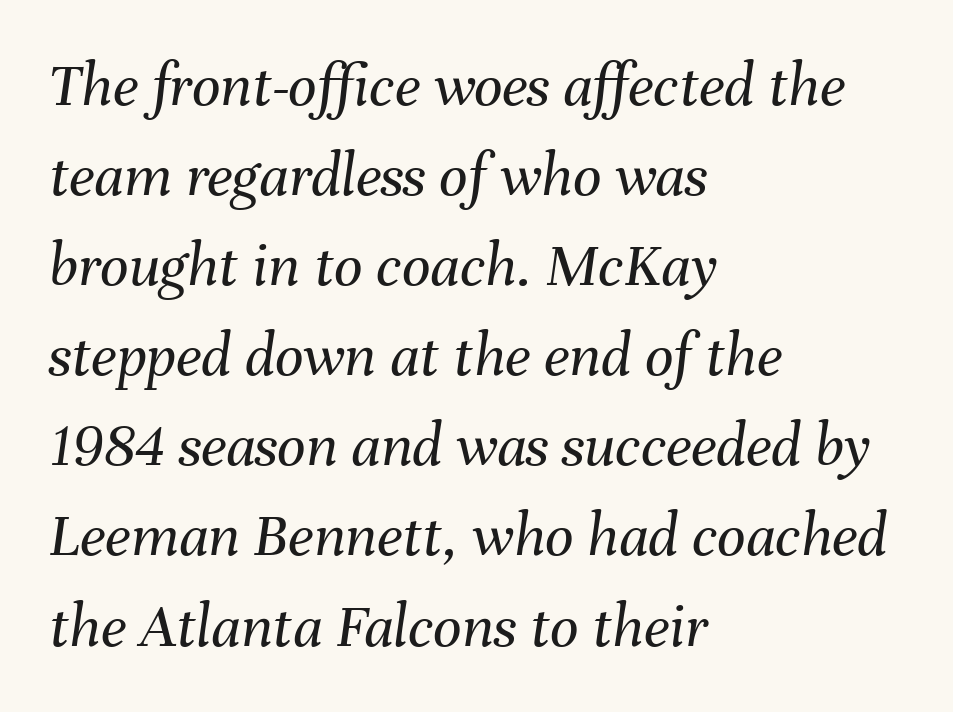
The image shows 63 px regular-weight type, italic (leaning right); set left-aligned, normal line spacing (1.43x), normal letter spacing, not underlined; medium stroke contrast and a medium x-height.
